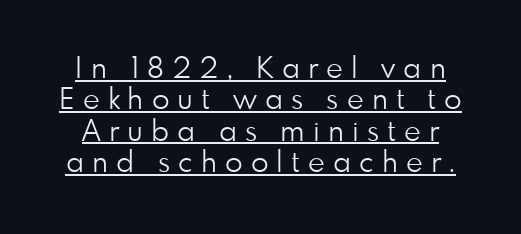
What stands out about the letter spacing? Its width — letters are far apart. Think standard paragraph weight, or any step lighter than that. What decoration does the sample have? An underline. Vertical strokes here are truly vertical.
